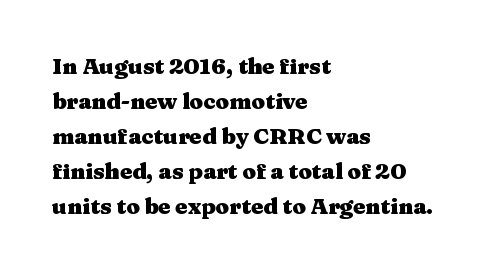
{"italic": "no", "bold": "yes", "underline": "no", "align": "left", "line_spacing": "normal", "line_spacing_ratio": 1.59, "letter_spacing": "normal", "letter_spacing_em": 0.0, "glyph_px": 22}
